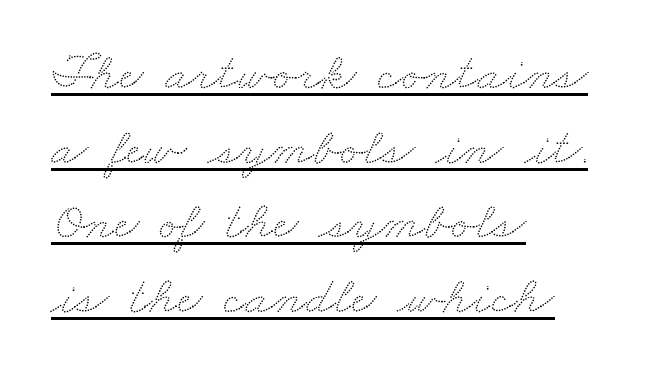
The image shows 54 px wide type; set left-aligned, normal line spacing (1.38x), normal letter spacing, underlined; low stroke contrast and a small x-height.
